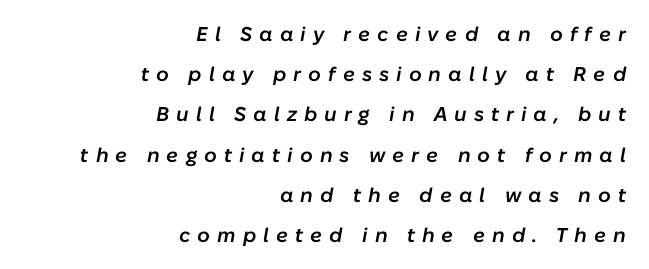
Students, this is semibold: more ink than regular, less than bold. Compared with typical body copy, the letter spacing here is much looser. Casual observation: everything's shoved over to the right. Successive baselines arrive slowly, with a big drop between each. The space directly below the letters is spotless.
